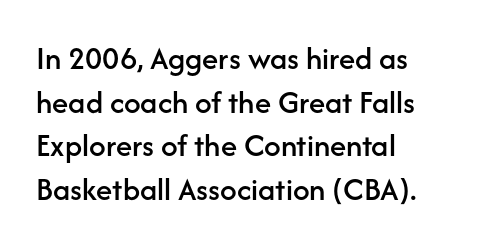
{"serif": "no", "italic": "no", "width": "normal", "stroke_contrast": "low", "x_height": "medium", "monospaced": "no", "underline": "no", "align": "left", "line_spacing": "normal", "line_spacing_ratio": 1.32, "letter_spacing": "normal", "letter_spacing_em": 0.0, "glyph_px": 33}
